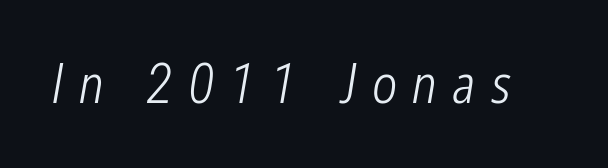
These glyphs show unthickened strokes, regular width or finer. Descender tails drop into unmarked territory. If you drew a line through each stem, it would be angled. You could not count columns in this text — the font is proportionally spaced.
